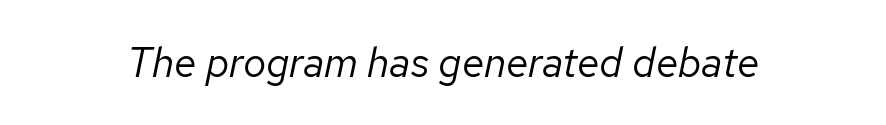
{"italic": "yes", "lean": "right", "slant_degrees": 12, "bold": "no", "weight": "regular", "width": "normal", "stroke_contrast": "low", "x_height": "medium", "monospaced": "no", "underline": "no", "letter_spacing": "normal", "letter_spacing_em": 0.0, "glyph_px": 41}
